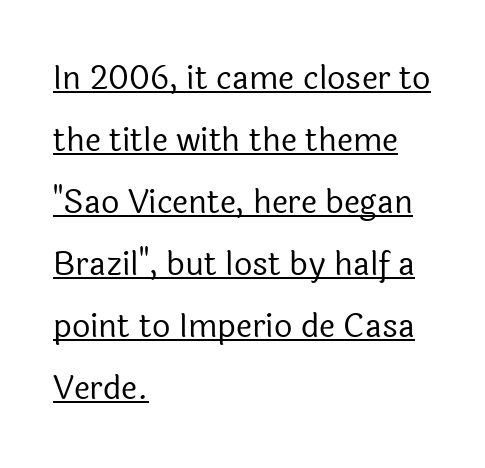
{"serif": "no", "italic": "no", "bold": "no", "weight": "regular", "width": "normal", "x_height": "medium", "monospaced": "no", "underline": "yes", "align": "left", "line_spacing": "loose", "line_spacing_ratio": 1.94, "letter_spacing": "normal", "letter_spacing_em": 0.0, "glyph_px": 32}
